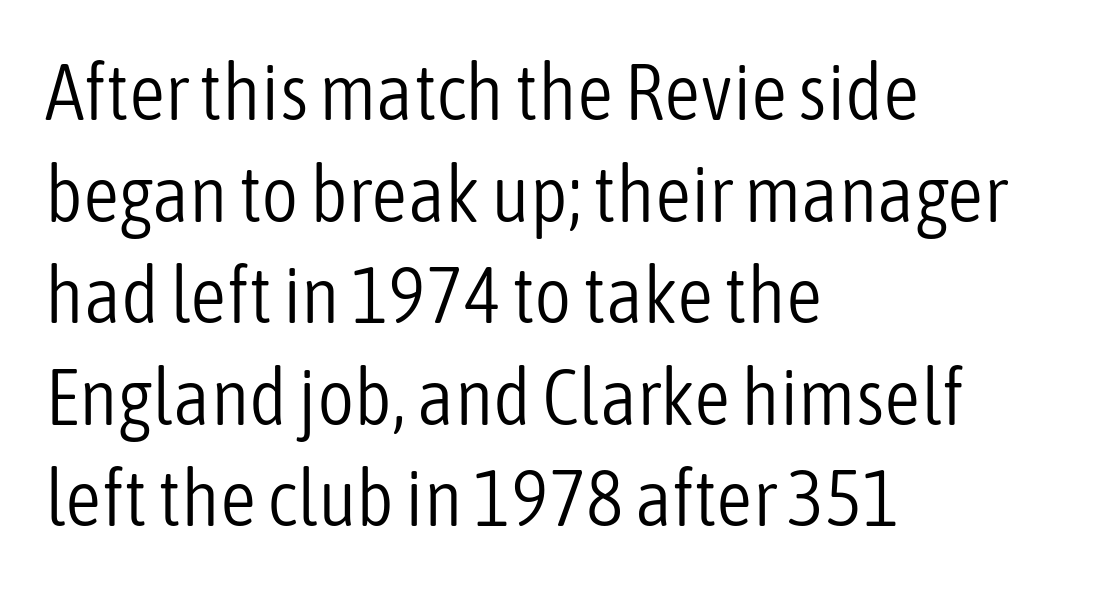
Q: Is the text bold? A: No.
Q: Is the text italic (slanted)? A: No, it is upright.
Q: Is the typeface a serif or a sans-serif typeface? A: Sans-serif.
Q: Is the text underlined? A: No.
Q: How is the paragraph aligned? A: Left-aligned.
Q: Is the spacing between letters normal or unusually wide? A: Normal.
Q: Is the spacing between lines tight, normal or loose? A: Normal.
Q: Width (condensed, normal, or wide)? A: Condensed.
Q: Stroke contrast? A: Low.
Q: x-height? A: Medium.
Q: Monospaced? A: No.
